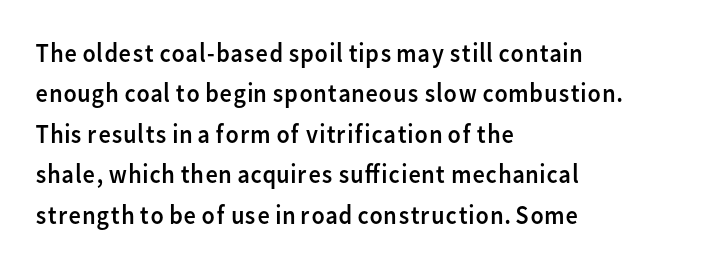
The image shows 27 px text type, upright; set left-aligned, normal line spacing (1.5x), normal letter spacing, not underlined.
